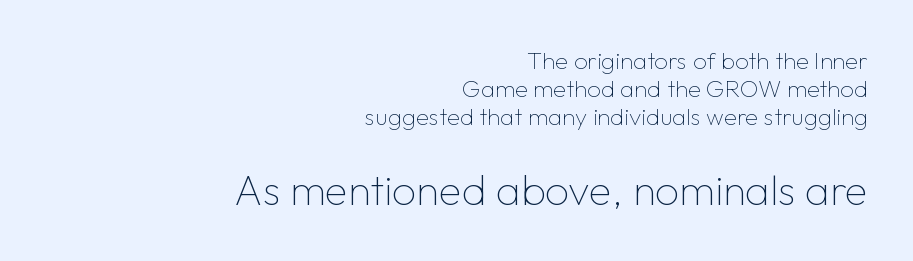
The image shows 42 px thin sans-serif type, upright; set right-aligned, line spacing 1.17x, normal letter spacing, not underlined; the second (bottom) block is 1.75x larger; low stroke contrast and a medium x-height.
